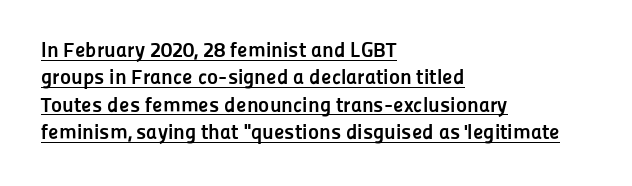
Q: Is the text bold? A: Yes.
Q: Is the text italic (slanted)? A: No, it is upright.
Q: Is the text underlined? A: Yes.
Q: How is the paragraph aligned? A: Left-aligned.
Q: Is the spacing between letters normal or unusually wide? A: Normal.
Q: Is the spacing between lines tight, normal or loose? A: Normal.
